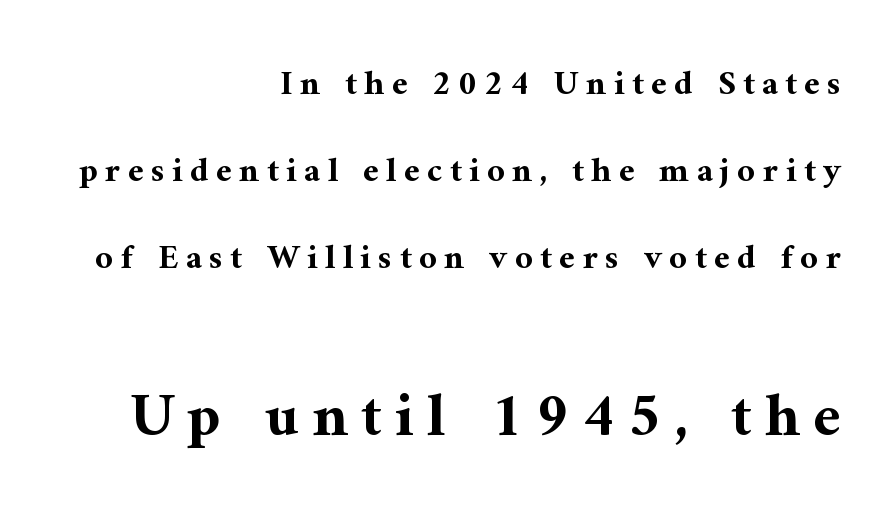
The sample has been set heavy, in full bold. The face used here is seriffed, in the tradition of book romans. The rendering anchors every line to the right-hand side. Someone cranked the tracking dial way up on this one. Posture: upright roman.
